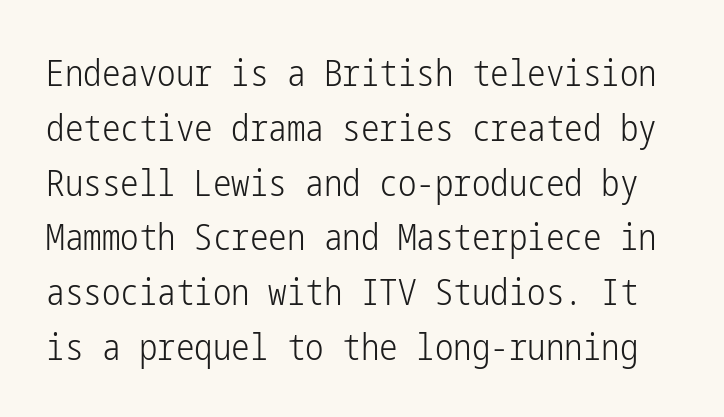
Q: Is the text bold? A: No.
Q: Is the text italic (slanted)? A: No, it is upright.
Q: Is the typeface a serif or a sans-serif typeface? A: Sans-serif.
Q: Is the text underlined? A: No.
Q: Is the spacing between letters normal or unusually wide? A: Normal.
Q: Is the spacing between lines tight, normal or loose? A: Normal.
Q: Width (condensed, normal, or wide)? A: Condensed.
Q: Stroke contrast? A: Low.
Q: x-height? A: Medium.
